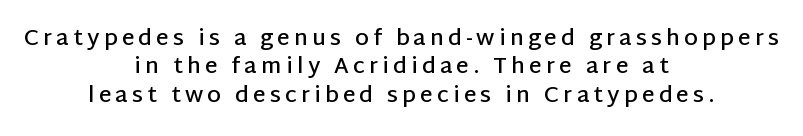
Style check: upright. The designer left line spacing at the default. A somewhat darkened texture: the type is semibold rather than bold. The typesetter chose a symmetrical, centered arrangement here. The words here are not underlined.
